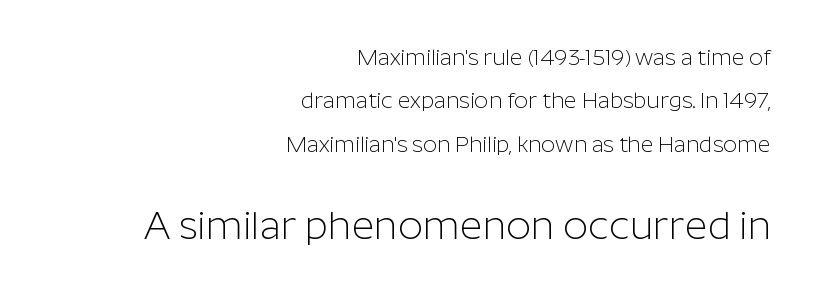
The image shows 39 px light sans-serif type, upright; set right-aligned, loose line spacing (1.97x), normal letter spacing, not underlined; the second (bottom) block is 1.77x larger; low stroke contrast and a medium x-height.
